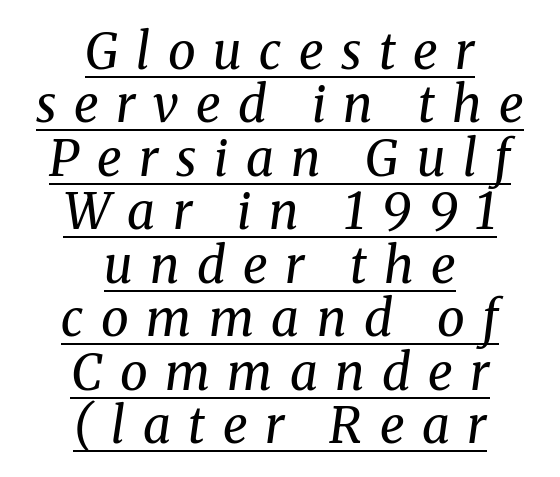
The image shows 50 px regular-weight serif type, italic (leaning right); set centered, tight line spacing (1.07x), unusually wide letter spacing (+0.35 em), underlined; medium stroke contrast and a medium x-height.
